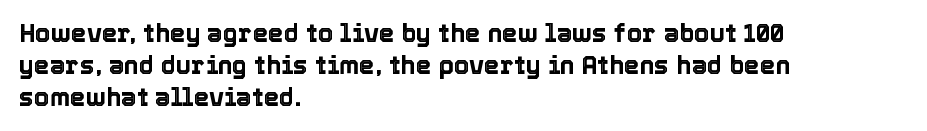
No italicization has been applied; the sample stays upright. This sample uses plain, unmodified letter spacing. Decoration check: the copy has no underline. The typesetter chose a ragged-right arrangement here. Interline gaps are of average width in this sample.
